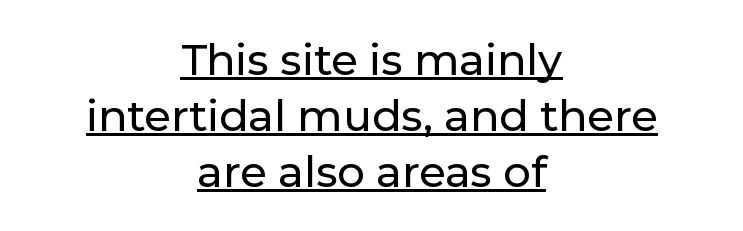
Is this a fixed-width face? No — the glyphs have proportional, varying widths. A baseline rule has been typeset under these characters. Posture: vertical. Are there feet on the stems? There aren't — it's a sans.
